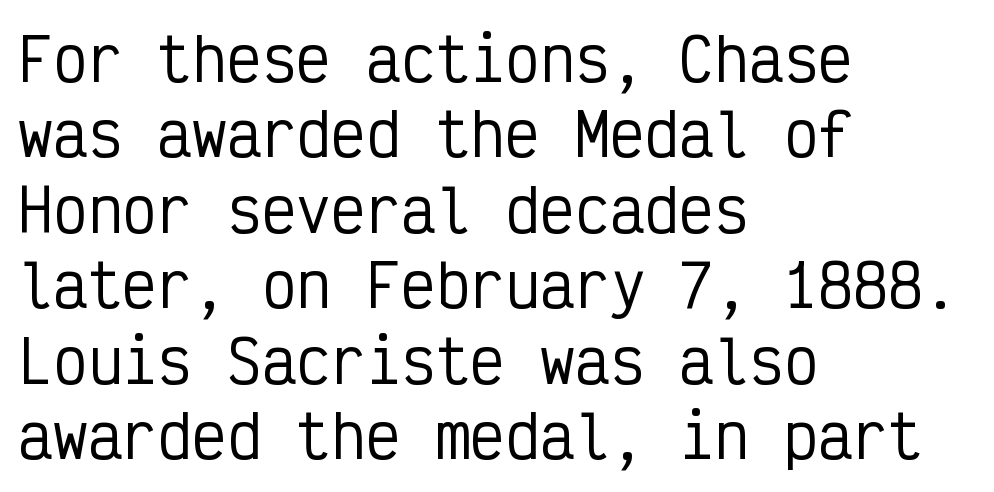
The image shows 58 px condensed sans-serif type, upright, monospaced; set left-aligned, normal line spacing (1.3x), normal letter spacing, not underlined; low stroke contrast and a medium x-height.
